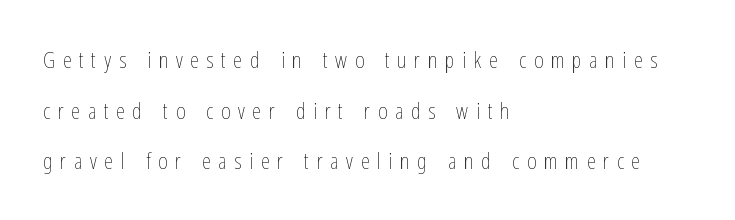
Is the type heavy? It reads as light-to-regular instead. Quick note: underline off. Each line starts at the same left margin while the right side varies. Style check: upright. The passage shown stacks its lines with a broad gap.
